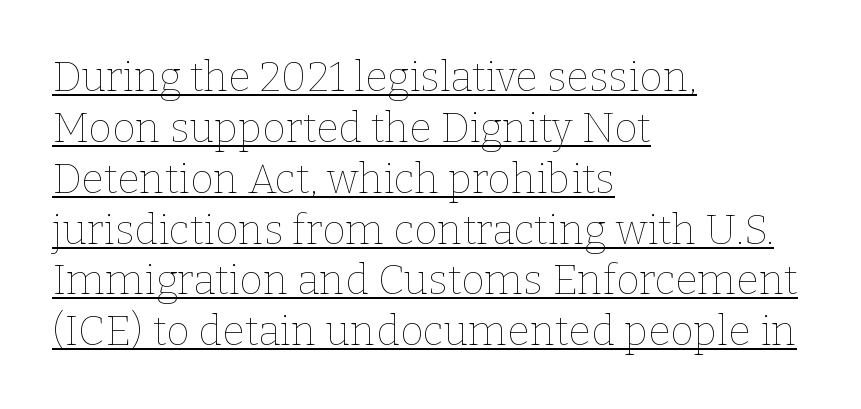
Q: Is the text bold? A: No.
Q: Is the text italic (slanted)? A: No, it is upright.
Q: Is the text underlined? A: Yes.
Q: How is the paragraph aligned? A: Left-aligned.
Q: Is the spacing between letters normal or unusually wide? A: Normal.
Q: Width (condensed, normal, or wide)? A: Normal.
Q: Stroke contrast? A: Low.
Q: x-height? A: Medium.
Q: Monospaced? A: No.
